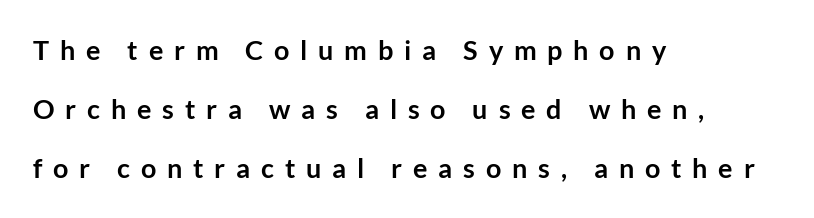
The image shows 27 px bold type, upright; set left-aligned, loose line spacing (2.19x), unusually wide letter spacing (+0.4 em), not underlined.
